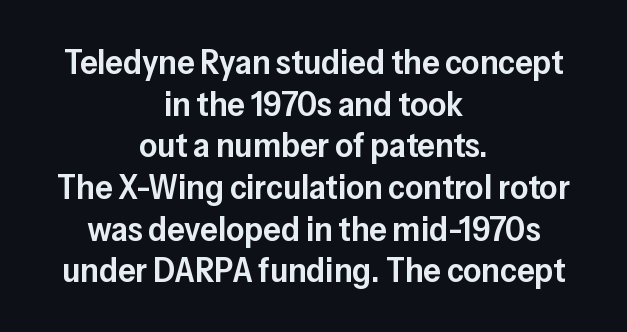
I'd call this a sans setting — the letters go barefoot. Unlike italic type, these characters show no tilt at all. Glance below the letters and you will spot only blank space. Horizontally, the lines are justified to the midpoint only. No extra tracking has been applied to these lines.
